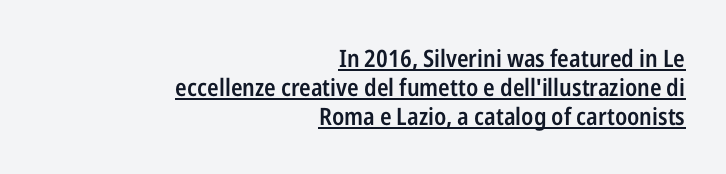
The image shows 24 px text type, upright; set right-aligned, line spacing 1.2x, normal letter spacing, underlined.
